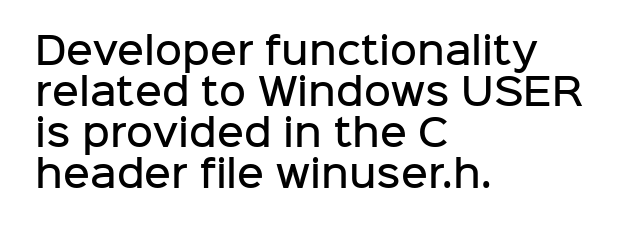
Q: Is the text bold? A: Semi-bold.
Q: Is the text italic (slanted)? A: No, it is upright.
Q: Is the typeface a serif or a sans-serif typeface? A: Sans-serif.
Q: Is the text underlined? A: No.
Q: How is the paragraph aligned? A: Left-aligned.
Q: Is the spacing between letters normal or unusually wide? A: Normal.
Q: Is the spacing between lines tight, normal or loose? A: Tight.
Q: Width (condensed, normal, or wide)? A: Normal.
Q: Stroke contrast? A: Low.
Q: x-height? A: Medium.
Q: Monospaced? A: No.
